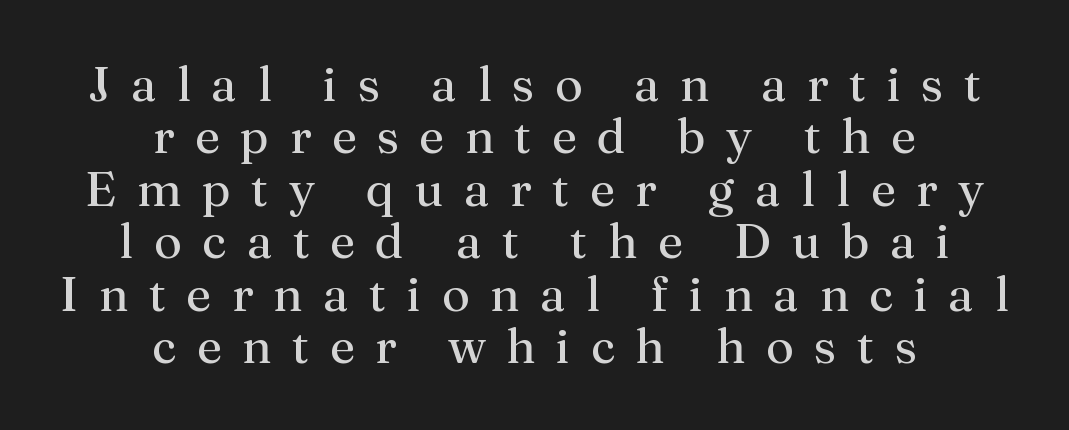
This is the regular roman posture of the typeface. Only glyphs here, with clear space below each row. Students, observe: this is what under-led, compact text looks like. A typesetter would call this proportional, since set widths differ per character. The tracking jumps out immediately: characters are airy and widely separated. Does the type have serifs? Yes, each stem ends in a small foot.
